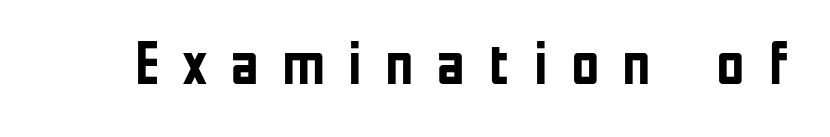
The designer went with a sans here, leaving each stem footless. Varying glyph widths throughout — classic text-font behaviour. The specimen omits any rule beneath the text block's lines. The tracking reads as deliberately expanded to a designer's eye. Weight: bold. Style check: upright.
